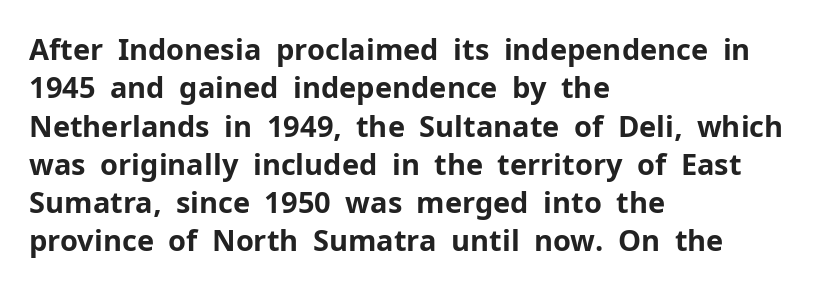
{"serif": "no", "italic": "no", "bold": "yes", "weight": "bold", "width": "normal", "stroke_contrast": "low", "x_height": "medium", "monospaced": "no", "underline": "no", "align": "left", "line_spacing": "normal", "line_spacing_ratio": 1.32, "letter_spacing": "normal", "letter_spacing_em": 0.0, "glyph_px": 29}
